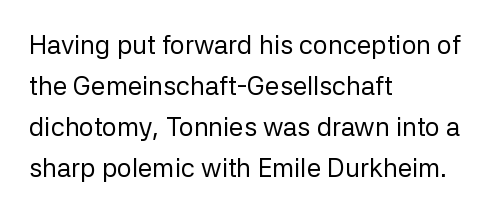
The image shows 26 px text type, upright; set left-aligned, normal line spacing (1.58x), normal letter spacing, not underlined.
